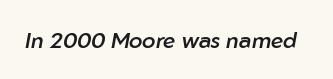
The image shows 22 px text type, italic (leaning right); set normal letter spacing, not underlined.
